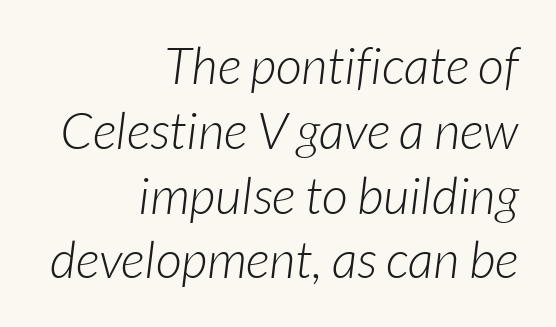
The image shows 51 px light sans-serif type; set right-aligned, normal line spacing (1.27x), normal letter spacing, not underlined; low stroke contrast and a medium x-height.
